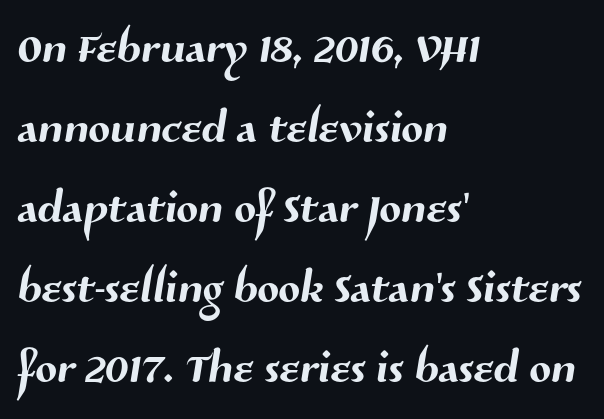
Q: Is the typeface a serif or a sans-serif typeface? A: Sans-serif.
Q: Is the text underlined? A: No.
Q: How is the paragraph aligned? A: Left-aligned.
Q: Is the spacing between letters normal or unusually wide? A: Normal.
Q: Is the spacing between lines tight, normal or loose? A: Normal.
Q: Width (condensed, normal, or wide)? A: Normal.
Q: Stroke contrast? A: Medium.
Q: x-height? A: Medium.
Q: Monospaced? A: No.
